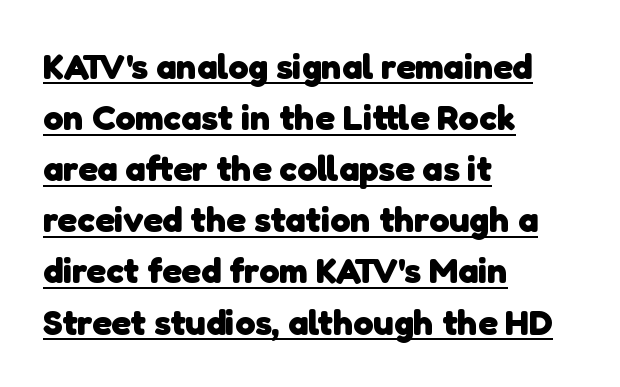
In terms of letterspacing, this is plain default setting. On the weight axis this lands at bold, roughly 700. A sans-serif font was chosen for this passage. Compared with undecorated copy, this sample adds a rule below the words.
